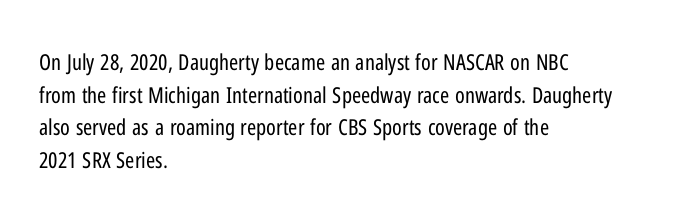
Rows of type keep a routine distance in the vertical direction. The space beneath each line is pristine and unruled. Which margin do the lines hug? The left one — the right edge is uneven. The letterforms sit shoulder to shoulder at normal distance.
